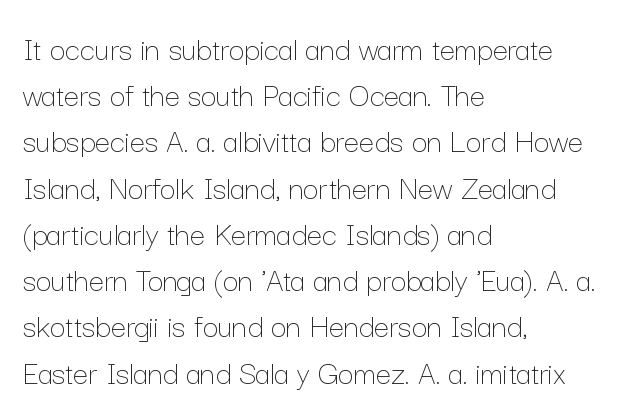
{"italic": "no", "bold": "no", "weight": "thin", "width": "normal", "stroke_contrast": "low", "x_height": "medium", "monospaced": "no", "underline": "no", "align": "left", "line_spacing": "normal", "line_spacing_ratio": 1.36, "letter_spacing": "normal", "letter_spacing_em": 0.0, "glyph_px": 34}
